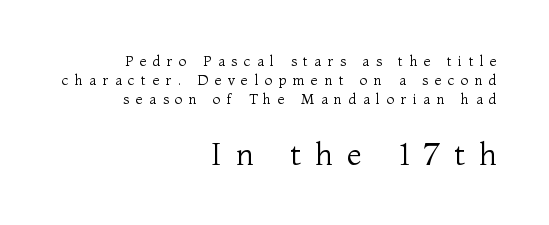
{"serif": "yes", "italic": "no", "bold": "no", "weight": "regular", "width": "normal", "stroke_contrast": "medium", "x_height": "medium", "monospaced": "no", "underline": "no", "align": "right", "line_spacing": "normal", "line_spacing_ratio": 1.36, "letter_spacing": "wide", "letter_spacing_em": 0.46, "larger_block": "second", "size_ratio": 2.21, "glyph_px": 31}
